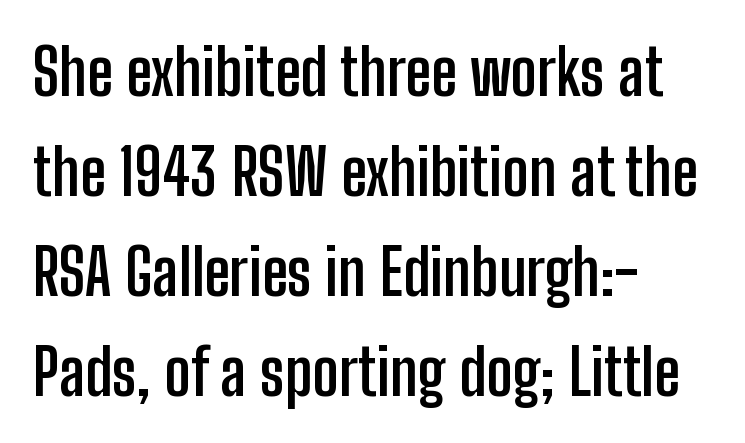
This sample uses a sans-serif face. Nobody drew a line under any word here. These lines were composed using upright roman letters. Alignment: flush left.
